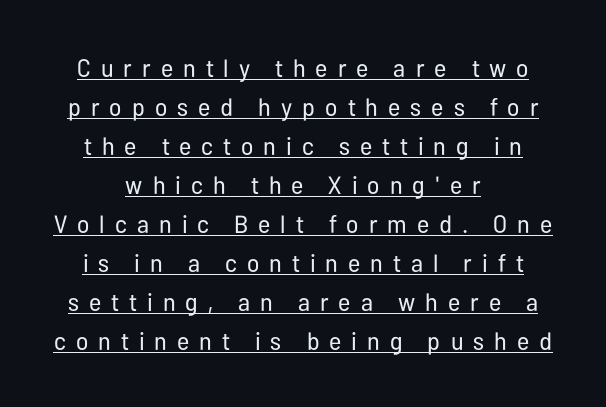
These lines were composed using upright roman letters. In CSS terms this would be text-align: center. The face looks like a standard text weight, possibly lighter. The specimen includes a rule beneath the text block's lines. There is plenty of visible air inserted between adjacent glyphs. Each new line begins a customary step beneath the previous one.
